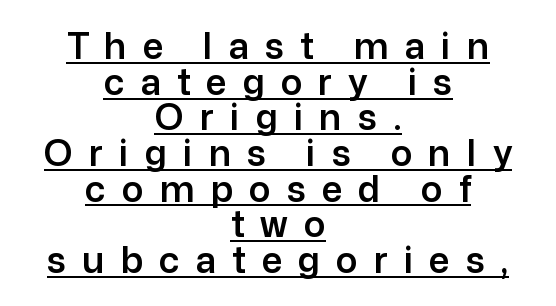
The designer dialed line spacing down below the default. This is the regular roman posture of the typeface. A typesetter would call this proportional, since set widths differ per character. Typographically, this falls in the sans-serif category. Which margin do the lines hug? Neither — every line sits in the middle. The typesetter has applied underlining to the passage shown.
